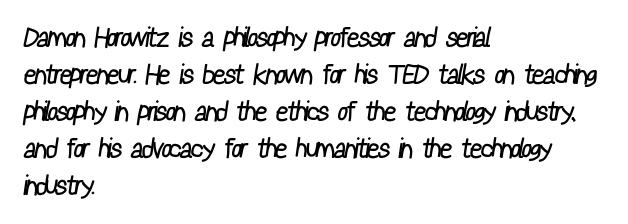
The image shows 27 px text type; set left-aligned, normal line spacing (1.37x), normal letter spacing, not underlined.
